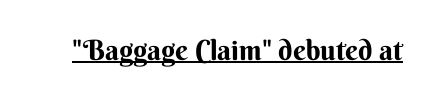
This is the regular roman posture of the typeface. Typographically, this falls in the sans-serif category. Words appear dense and cohesive because spacing is normal. Strokes here are thick enough to call this a true bold. This sample has the flowing, uneven cadence of proportional lettering. Each line of the rendering has a horizontal stroke beneath the glyphs.
